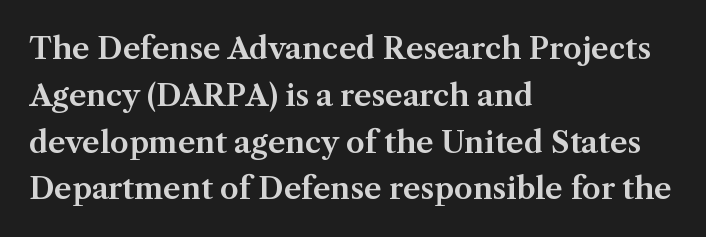
{"serif": "yes", "italic": "no", "width": "normal", "stroke_contrast": "medium", "x_height": "medium", "monospaced": "no", "underline": "no", "align": "left", "line_spacing": "normal", "line_spacing_ratio": 1.56, "letter_spacing": "normal", "letter_spacing_em": 0.0, "glyph_px": 30}
